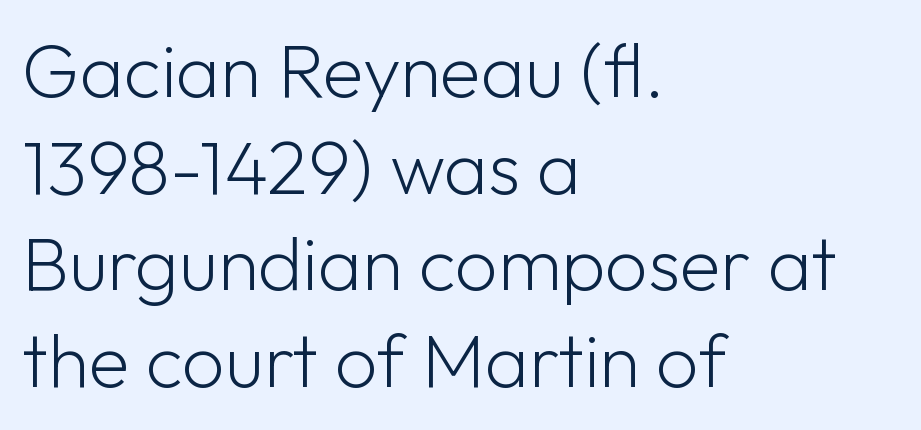
Vertical stems look standard width or narrower in stroke. A student would call this left alignment; a typographer would say flush left, rag right. In terms of leading, this rendering sits right in the middle. Any mark beneath the type? The region is blank. Letterform terminals end flat and unadorned throughout the passage. The face used here is proportionally spaced, like ordinary book or web type.
